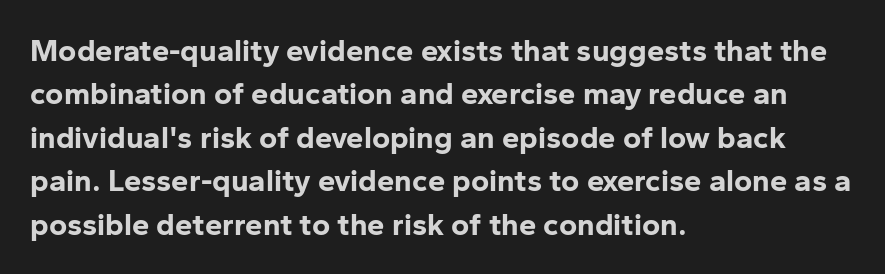
Q: Is the text bold? A: Yes.
Q: Is the text italic (slanted)? A: No, it is upright.
Q: Is the typeface a serif or a sans-serif typeface? A: Sans-serif.
Q: Is the text underlined? A: No.
Q: How is the paragraph aligned? A: Left-aligned.
Q: Is the spacing between letters normal or unusually wide? A: Normal.
Q: Is the spacing between lines tight, normal or loose? A: Normal.
Q: Width (condensed, normal, or wide)? A: Normal.
Q: Stroke contrast? A: Low.
Q: x-height? A: Medium.
Q: Monospaced? A: No.
